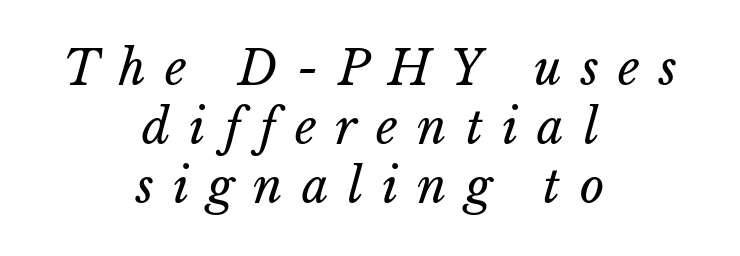
No letter is thick-stroked: the sample isn't bold. Line spacing here is normal. Here the designer chose a conventional face with non-uniform glyph widths. The baseline area is clear. If you folded the block vertically in half, each line would mirror itself in length. This sample uses expanded letter spacing, leaving extra air between glyphs.
